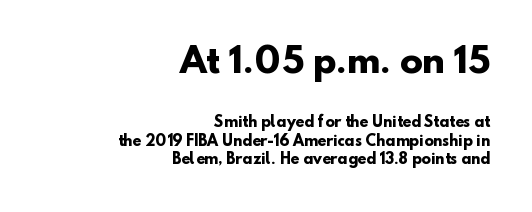
The image shows 34 px heavy sans-serif type; set right-aligned, normal line spacing (1.32x), normal letter spacing, not underlined; the first (top) block is 2.43x larger; low stroke contrast and a small x-height.
